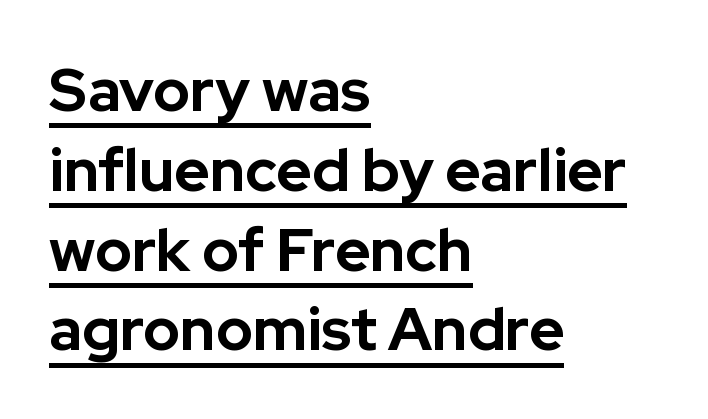
Q: Is the text bold? A: Yes.
Q: Is the text italic (slanted)? A: No, it is upright.
Q: Is the typeface a serif or a sans-serif typeface? A: Sans-serif.
Q: Is the text underlined? A: Yes.
Q: How is the paragraph aligned? A: Left-aligned.
Q: Is the spacing between letters normal or unusually wide? A: Normal.
Q: Is the spacing between lines tight, normal or loose? A: Normal.
Q: Width (condensed, normal, or wide)? A: Normal.
Q: Stroke contrast? A: Low.
Q: x-height? A: Medium.
Q: Monospaced? A: No.
